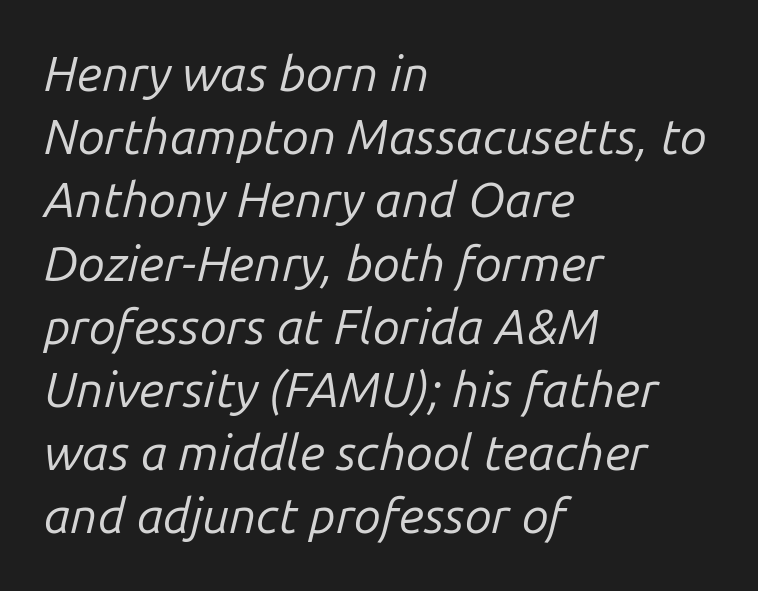
The image shows 49 px regular-weight type, italic (leaning right); set left-aligned, normal line spacing (1.29x), normal letter spacing, not underlined; low stroke contrast and a medium x-height.
